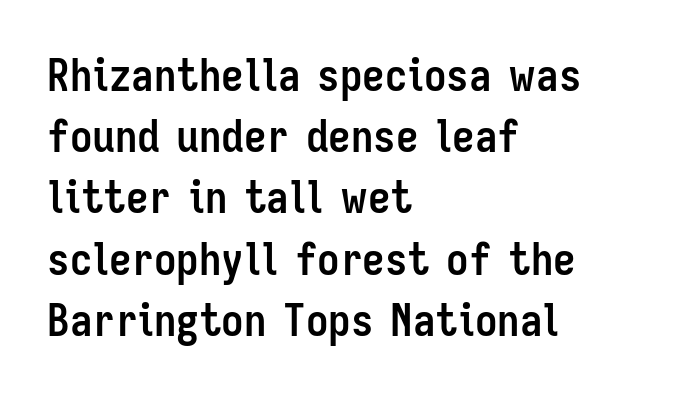
The image shows 45 px semibold, condensed sans-serif type, upright; set left-aligned, normal line spacing (1.36x), normal letter spacing, not underlined; low stroke contrast and a medium x-height.
